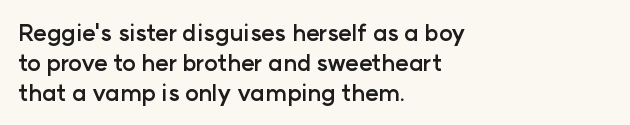
{"italic": "no", "bold": "yes", "underline": "no", "align": "left", "line_spacing": "normal", "line_spacing_ratio": 1.3, "letter_spacing": "normal", "letter_spacing_em": 0.0, "glyph_px": 23}
